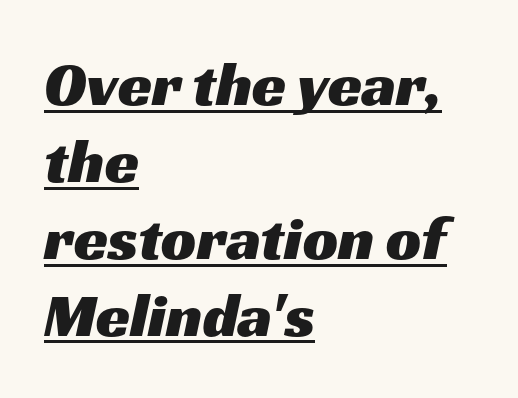
You can see a thin bar hugging the bottom of the glyphs. Think of a printed novel: that variable character pitch is what you see here. Here the glyphs are tracked normally, forming tight word shapes. Teacher's note: observe the even left margin — that is flush-left alignment. Each letter's strokes conclude bluntly, with no projecting serifs.
